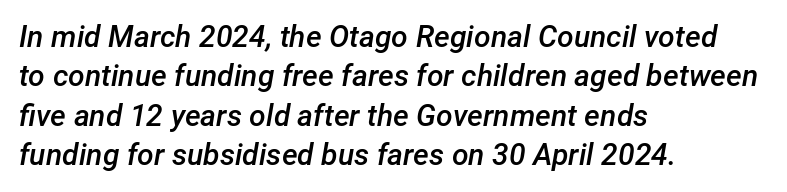
These lines are set flush left with a ragged right edge. The letters advance in unequal steps, a hallmark of proportional type. Honestly, the row spacing looks completely unremarkable. Is the letter spacing exaggerated? No — it looks like the ordinary default. How heavy is the stroke? Medium-heavy — a semibold, shy of bold. The glyphs are unaccompanied by any horizontal stroke below them.
